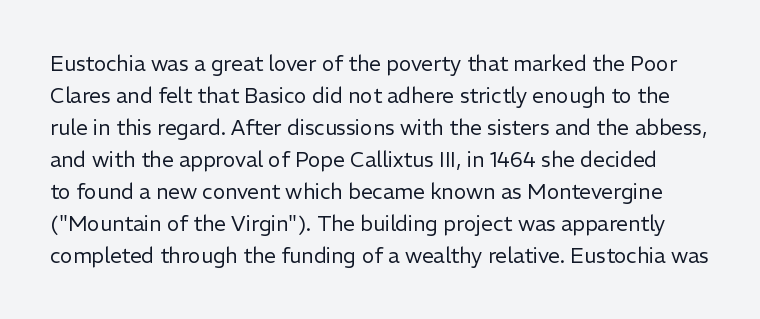
This is the regular roman posture of the typeface. Quick note: interline space is typical. Rule under the text: the space is simply empty. Tracking here is standard; glyphs follow each other at the usual distance. The strokes are not fattened; the text isn't bold.
